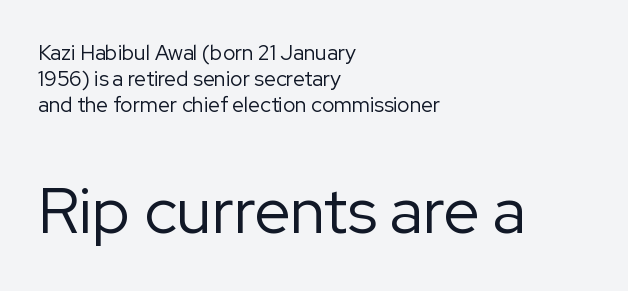
{"serif": "no", "italic": "no", "bold": "no", "weight": "regular", "width": "normal", "stroke_contrast": "low", "x_height": "medium", "monospaced": "no", "underline": "no", "align": "left", "line_spacing_ratio": 1.23, "letter_spacing": "normal", "letter_spacing_em": 0.0, "larger_block": "second", "size_ratio": 3.05, "glyph_px": 64}
